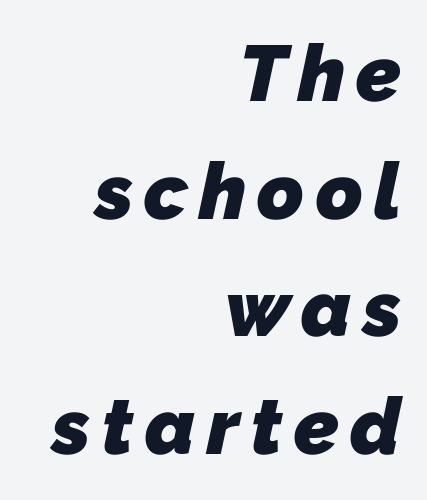
The image shows 79 px heavy sans-serif type; set right-aligned, normal line spacing (1.49x), not underlined; low stroke contrast and a medium x-height.
